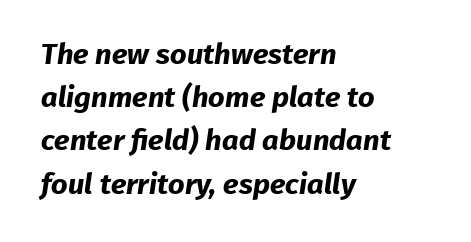
{"serif": "no", "bold": "yes", "weight": "bold", "width": "normal", "stroke_contrast": "low", "x_height": "medium", "monospaced": "no", "underline": "no", "align": "left", "line_spacing": "normal", "line_spacing_ratio": 1.49, "letter_spacing": "normal", "letter_spacing_em": 0.0, "glyph_px": 29}
